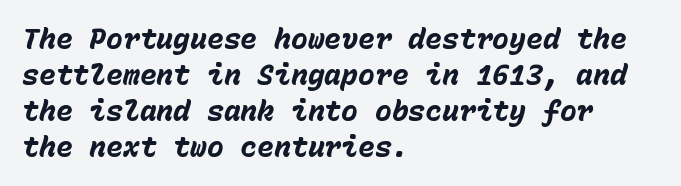
{"italic": "yes", "lean": "right", "slant_degrees": 15, "bold": "yes", "weight": "heavy", "width": "normal", "stroke_contrast": "low", "x_height": "medium", "monospaced": "yes", "underline": "no", "align": "left", "line_spacing": "normal", "line_spacing_ratio": 1.28, "letter_spacing": "normal", "letter_spacing_em": 0.0, "glyph_px": 28}
